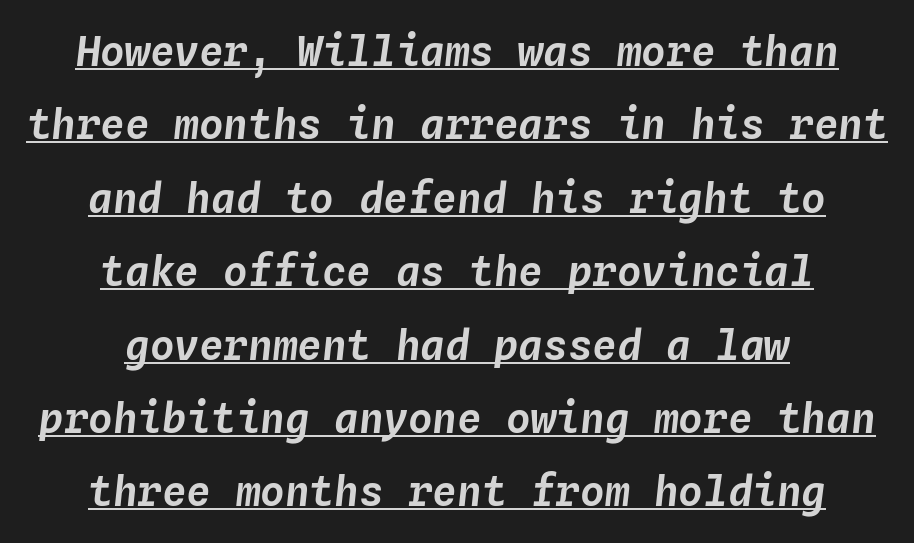
The image shows 41 px text type, italic (leaning right), monospaced; set centered, line spacing 1.79x, normal letter spacing, underlined; low stroke contrast and a medium x-height.
